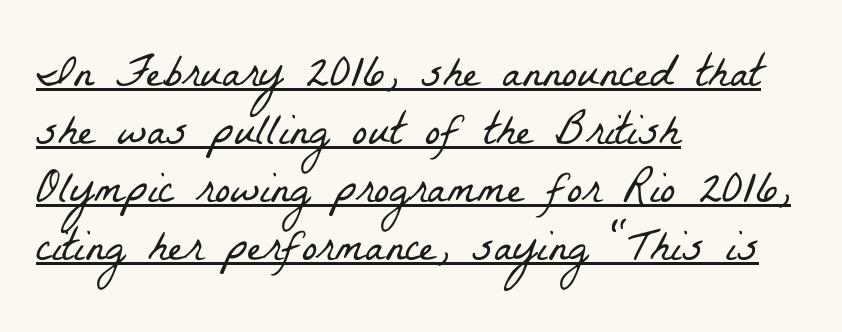
The image shows 46 px light, condensed serif type; set left-aligned, normal line spacing (1.26x), normal letter spacing, underlined; low stroke contrast and a medium x-height.
